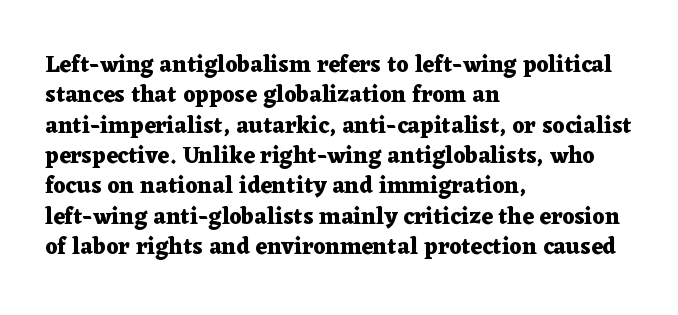
{"italic": "no", "bold": "yes", "underline": "no", "align": "left", "line_spacing": "normal", "line_spacing_ratio": 1.32, "letter_spacing": "normal", "letter_spacing_em": 0.0, "glyph_px": 23}
